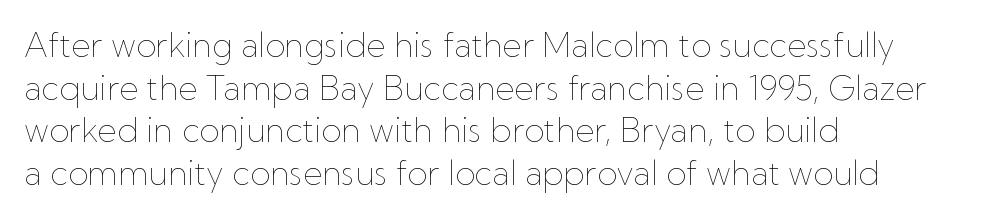
Looks like regular typesetting: each glyph gets only the width it needs. Characters follow at the spacing the type designer built in. This is not heavy type; no bold has been used. The leading is moderate, giving the passage an even texture.
